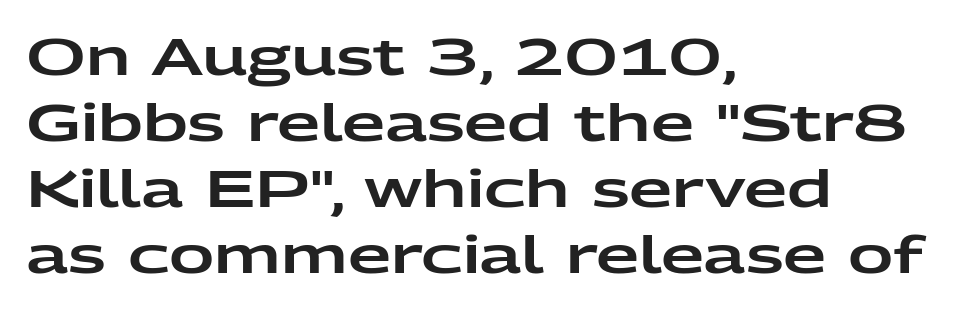
Q: Is the text italic (slanted)? A: No, it is upright.
Q: Is the typeface a serif or a sans-serif typeface? A: Sans-serif.
Q: Is the text underlined? A: No.
Q: How is the paragraph aligned? A: Left-aligned.
Q: Is the spacing between letters normal or unusually wide? A: Normal.
Q: Is the spacing between lines tight, normal or loose? A: Normal.
Q: Width (condensed, normal, or wide)? A: Wide.
Q: Stroke contrast? A: Low.
Q: x-height? A: Medium.
Q: Monospaced? A: No.
